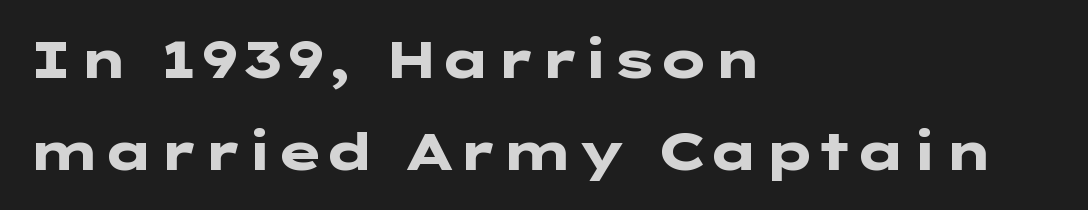
The image shows 52 px heavy, wide sans-serif type, upright; set left-aligned, line spacing 1.77x, normal letter spacing, not underlined; low stroke contrast and a medium x-height.
